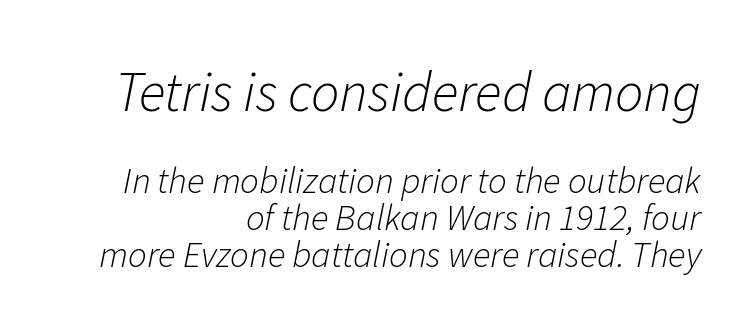
{"italic": "yes", "lean": "right", "slant_degrees": 11, "bold": "no", "weight": "light", "width": "normal", "stroke_contrast": "low", "x_height": "medium", "monospaced": "no", "underline": "no", "align": "right", "line_spacing": "tight", "line_spacing_ratio": 1.0, "letter_spacing": "normal", "letter_spacing_em": 0.0, "larger_block": "first", "size_ratio": 1.51, "glyph_px": 56}
